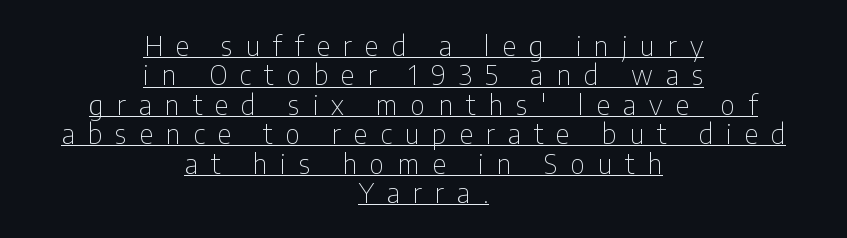
The image shows 27 px text type, upright; set centered, tight line spacing (1.09x), unusually wide letter spacing (+0.48 em), underlined.
